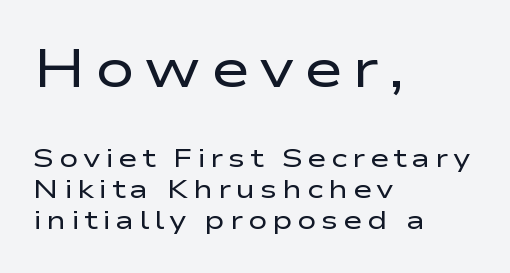
{"serif": "no", "italic": "no", "bold": "no", "weight": "regular", "width": "wide", "stroke_contrast": "low", "x_height": "medium", "monospaced": "no", "underline": "no", "align": "left", "line_spacing_ratio": 1.21, "larger_block": "first", "size_ratio": 2.04, "glyph_px": 53}
